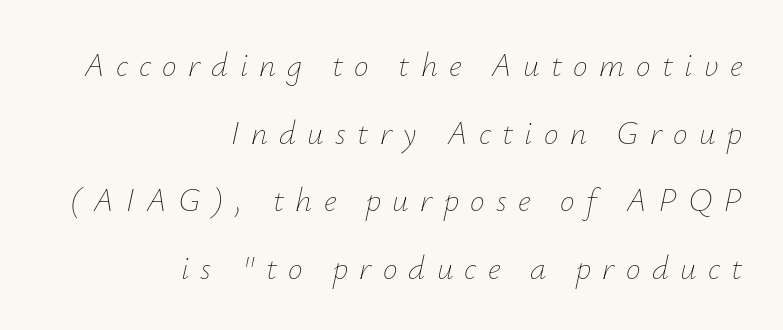
{"italic": "yes", "lean": "right", "slant_degrees": 12, "bold": "no", "weight": "thin", "width": "normal", "stroke_contrast": "low", "x_height": "small", "monospaced": "no", "underline": "no", "align": "right", "line_spacing": "loose", "line_spacing_ratio": 2.05, "letter_spacing": "wide", "letter_spacing_em": 0.34, "glyph_px": 33}
